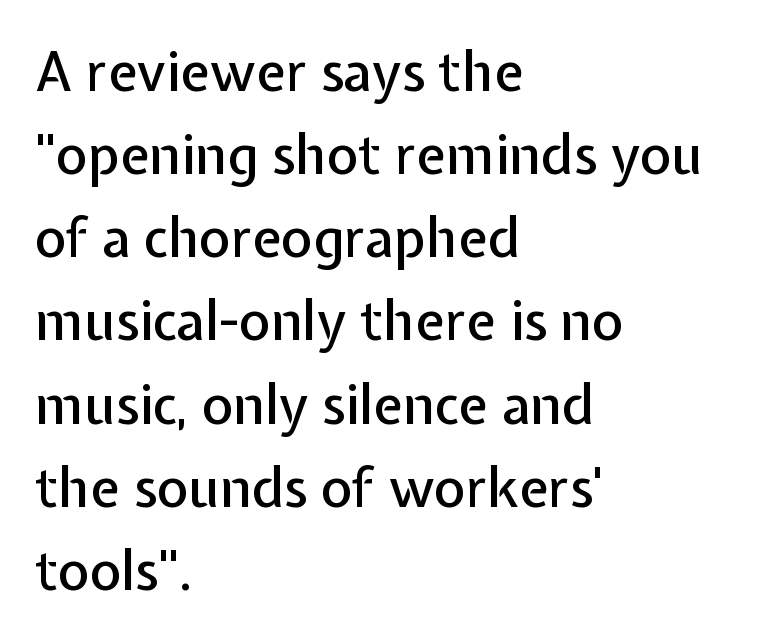
Is this a fixed-width face? No — the glyphs have proportional, varying widths. Type without underlining. Each new line begins a customary step beneath the previous one. Words appear dense and cohesive because spacing is normal. Upright lettering throughout.
